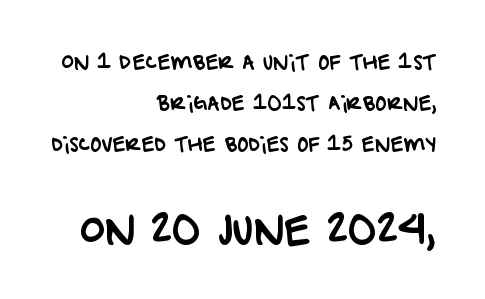
The gaps between neighbouring characters are ordinary and unremarkable. Which margin do the lines hug? The right one — the left edge is uneven. Here the designer chose a conventional face with non-uniform glyph widths. Airy leading. Is this a sans? Yes — the strokes have no serifs.
